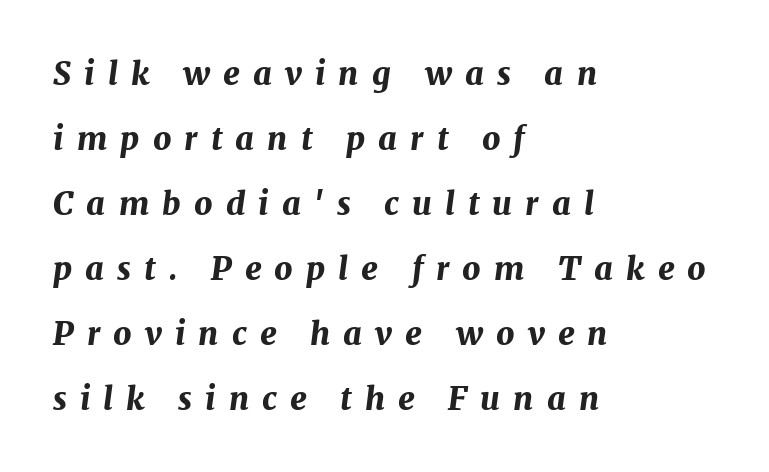
{"italic": "yes", "lean": "right", "slant_degrees": 7, "bold": "yes", "weight": "bold", "width": "normal", "stroke_contrast": "medium", "x_height": "medium", "monospaced": "no", "underline": "no", "align": "left", "line_spacing": "loose", "line_spacing_ratio": 2.03, "letter_spacing": "wide", "letter_spacing_em": 0.41, "glyph_px": 32}
